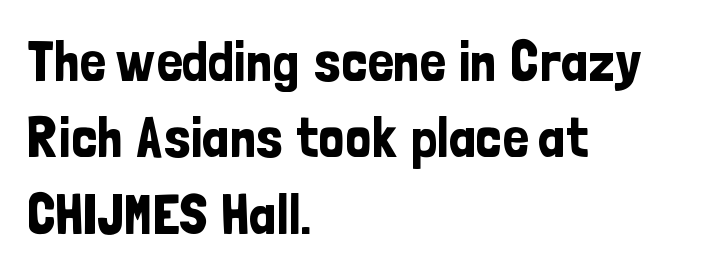
To sum up the face: it is a sans, with no serifs. Tracking here is standard; glyphs follow each other at the usual distance. Only glyphs here, with clear space below each row. This sample uses an upright cut, with every glyph sitting square on the baseline.
